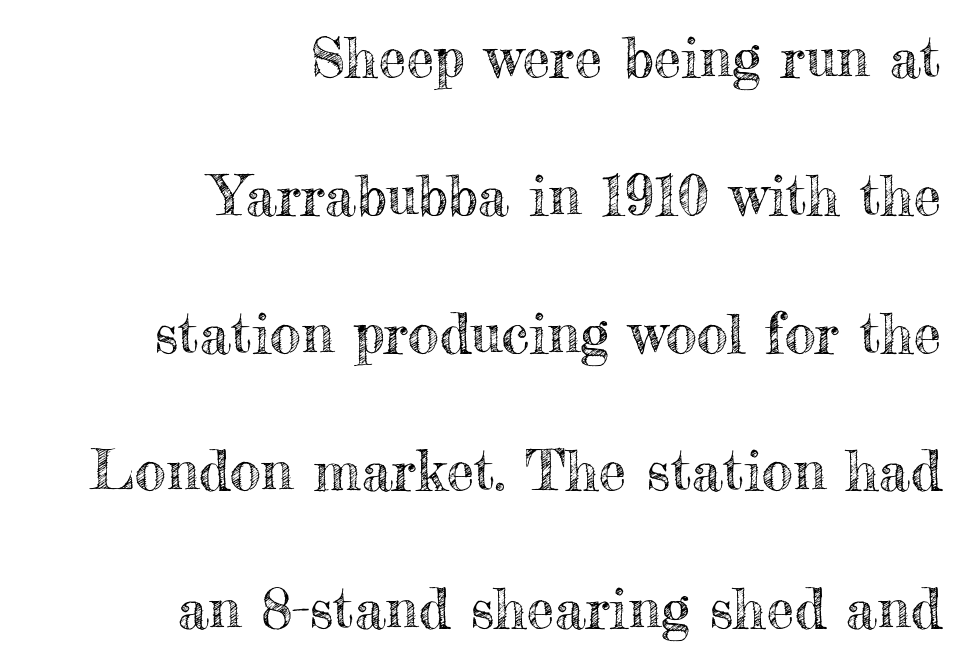
The letters stand straight up with perfectly vertical stems. Compared with typical body copy, the letter spacing here is the same. Each line ends at the same right margin while the left side varies. The lines are spread far apart with generous leading. A typesetter would call this proportional, since set widths differ per character.
